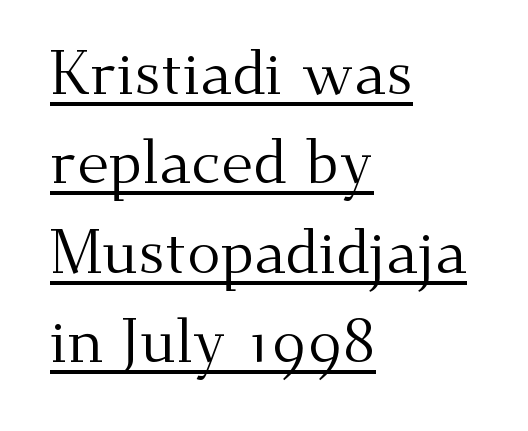
The typesetter has applied underlining to the passage shown. The face used here is proportionally spaced, like ordinary book or web type. The designer went with a serif here, giving each stem small feet. This rendering leaves character spacing at its baseline value. This rendering uses left alignment, leaving the right contour irregular.
